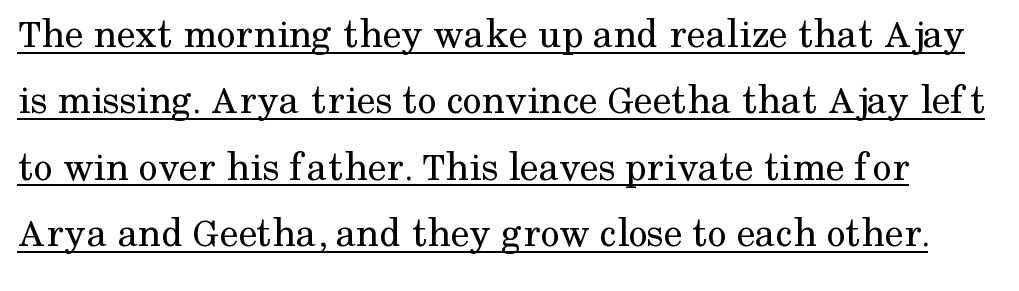
{"serif": "yes", "italic": "no", "bold": "no", "weight": "regular", "width": "normal", "stroke_contrast": "medium", "x_height": "medium", "monospaced": "no", "underline": "yes", "line_spacing": "normal", "line_spacing_ratio": 1.58, "letter_spacing": "normal", "letter_spacing_em": 0.0, "glyph_px": 42}
